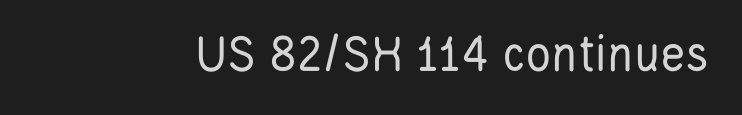
Do the characters align in a grid? No, the font is proportional. Posture: straight, roman, zero tilt. The gap between lines stays unmarked. Each letter's strokes conclude bluntly, with no projecting serifs. The letters sit at their default tracking, neither squeezed nor spread. No chunkiness to these letters — they're not bold.
